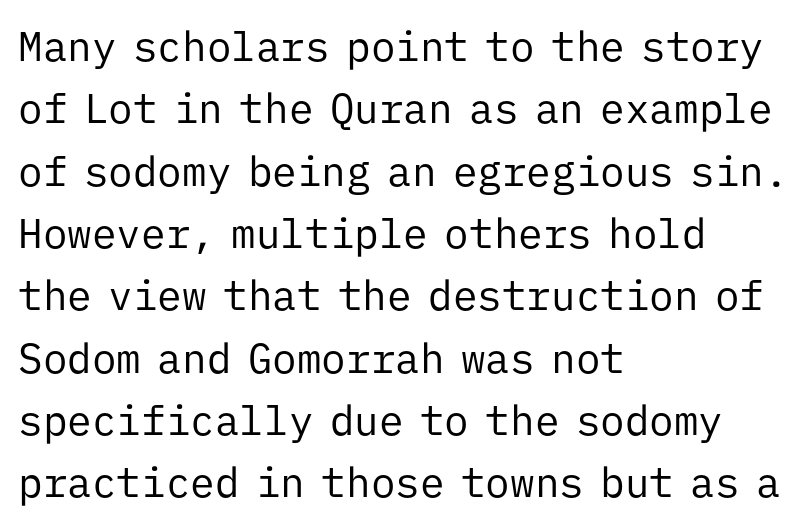
The image shows 41 px regular-weight sans-serif type, upright, monospaced; set left-aligned, normal line spacing (1.52x), normal letter spacing, not underlined; low stroke contrast and a medium x-height.
